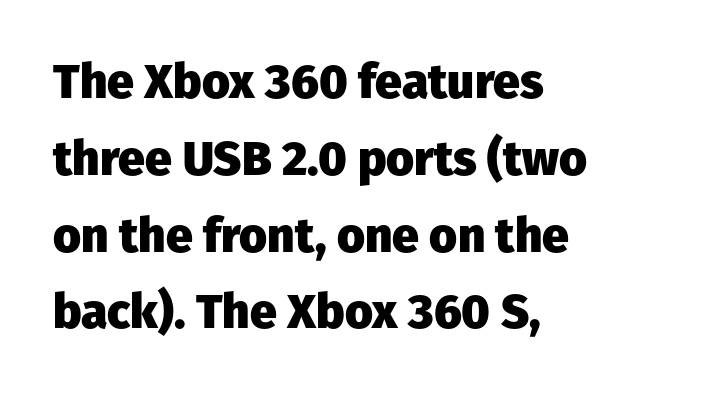
{"serif": "no", "italic": "no", "bold": "yes", "weight": "heavy", "width": "normal", "stroke_contrast": "low", "x_height": "medium", "monospaced": "no", "underline": "no", "align": "left", "line_spacing": "normal", "line_spacing_ratio": 1.6, "letter_spacing": "normal", "letter_spacing_em": 0.0, "glyph_px": 48}
